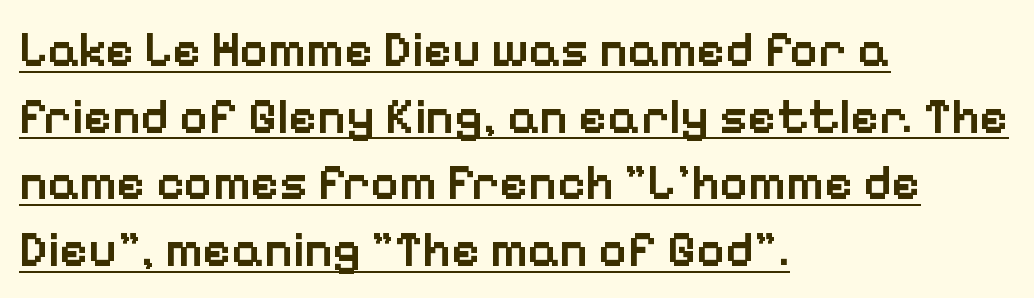
Q: Is the text bold? A: Semi-bold.
Q: Is the text italic (slanted)? A: No, it is upright.
Q: Is the typeface a serif or a sans-serif typeface? A: Sans-serif.
Q: Is the text underlined? A: Yes.
Q: How is the paragraph aligned? A: Left-aligned.
Q: Is the spacing between letters normal or unusually wide? A: Normal.
Q: Is the spacing between lines tight, normal or loose? A: Normal.
Q: Width (condensed, normal, or wide)? A: Normal.
Q: Stroke contrast? A: Low.
Q: x-height? A: Medium.
Q: Monospaced? A: No.
